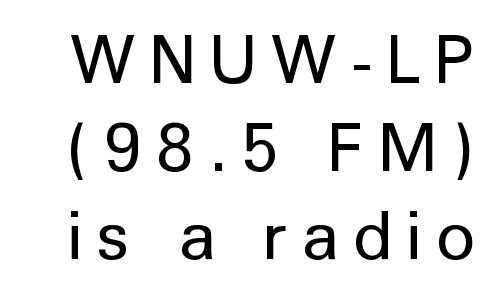
The face used here is proportionally spaced, like ordinary book or web type. The tracking reads as deliberately expanded to a designer's eye. Quick note: underline off. Rows of type keep a routine distance in the vertical direction.
